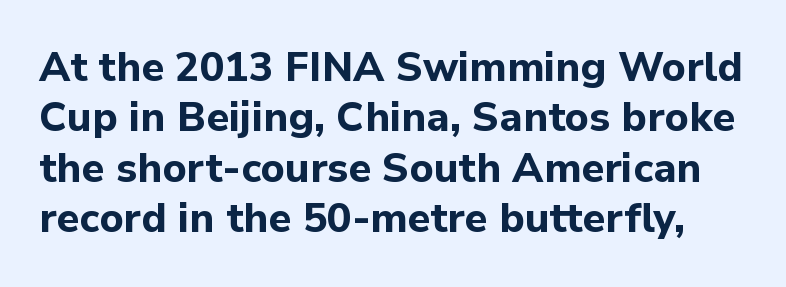
Q: Is the text bold? A: Yes.
Q: Is the text italic (slanted)? A: No, it is upright.
Q: Is the typeface a serif or a sans-serif typeface? A: Sans-serif.
Q: Is the text underlined? A: No.
Q: Is the spacing between letters normal or unusually wide? A: Normal.
Q: Width (condensed, normal, or wide)? A: Normal.
Q: Stroke contrast? A: Low.
Q: x-height? A: Medium.
Q: Monospaced? A: No.
